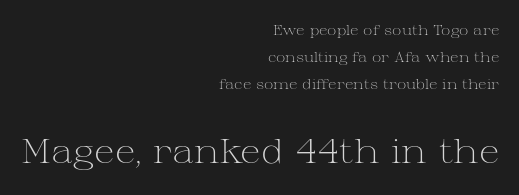
The image shows 34 px light, wide serif type, upright; set right-aligned, loose line spacing (1.92x), normal letter spacing, not underlined; the second (bottom) block is 2.43x larger; medium stroke contrast and a medium x-height.
